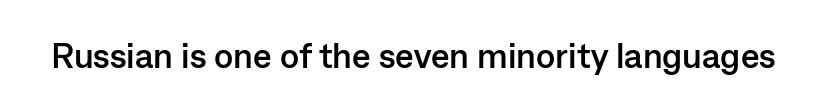
{"serif": "no", "italic": "no", "bold": "yes", "weight": "semibold", "width": "normal", "stroke_contrast": "low", "x_height": "medium", "monospaced": "no", "underline": "no", "letter_spacing": "normal", "letter_spacing_em": 0.0, "glyph_px": 35}
